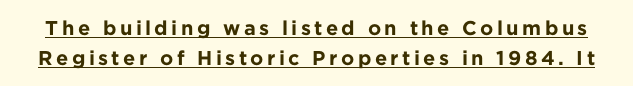
Q: Is the text bold? A: Yes.
Q: Is the text italic (slanted)? A: No, it is upright.
Q: Is the text underlined? A: Yes.
Q: Is the spacing between lines tight, normal or loose? A: Normal.
